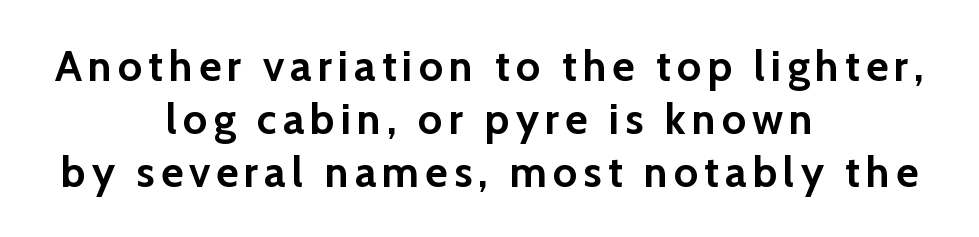
The image shows 43 px semibold sans-serif type, upright; set centered, line spacing 1.23x, not underlined; low stroke contrast and a medium x-height.
